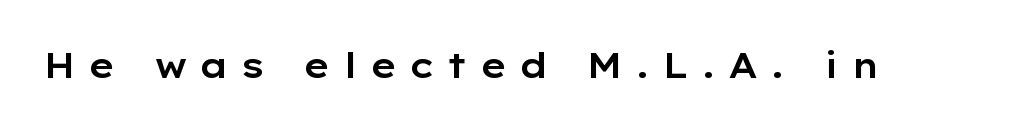
Vertical strokes here are truly vertical. Nothing sits at the stroke ends, so this counts as sans-serif. The zone under the glyphs is completely vacant. A typesetter would call this heavily tracked-out type. You could not count columns in this text — the font is proportionally spaced.
